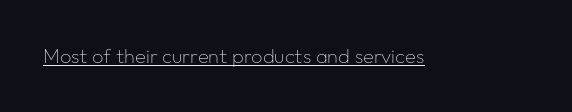
Between one letter and the next there's only the usual sliver of space. A roman cut, with each character standing at attention. The rendered words wear a rule along their underside. Heaviness? Minimal to ordinary, like unemphasized prose.
